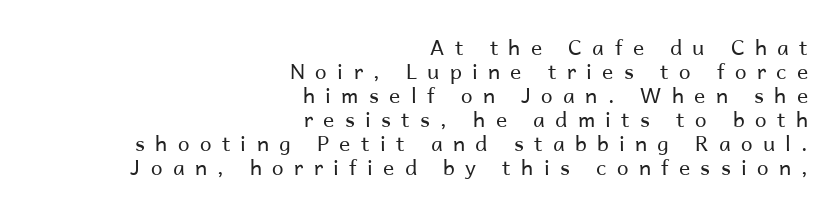
This sample uses expanded letter spacing, leaving extra air between glyphs. This sample uses an upright cut, with every glyph sitting square on the baseline. Nobody drew a line under any word here. Honestly, the rows look squashed on top of each other.
